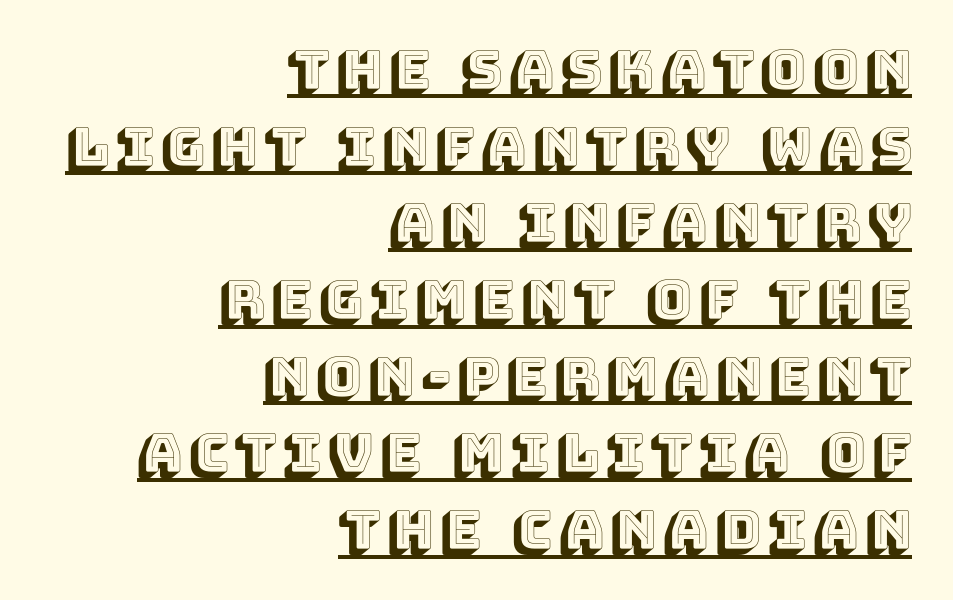
One glance says typical: line gaps are just what's usual. The rendering uses the underline text-decoration. The text block is weighted toward the right margin, trailing off unevenly leftward. Is this a fixed-width face? No — the glyphs have proportional, varying widths. Characters remain perfectly vertical along every line.
